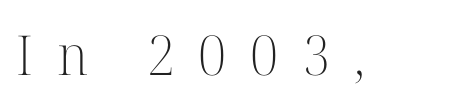
This rendering widens character spacing well past its baseline value. The typeface chosen for these lines features serifs. The specimen reads as upright at a glance. Unmarked baselines from the first word to the last. Here the designer chose a conventional face with non-uniform glyph widths. On a weight scale, this lands at 450 or below.
